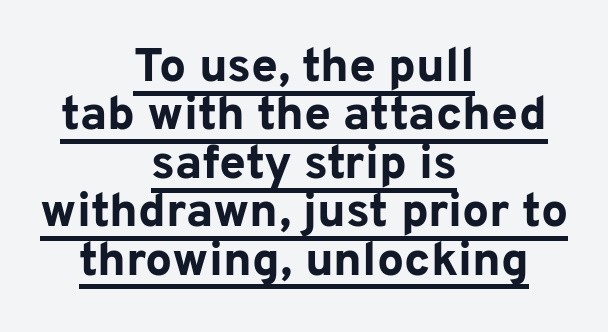
The typesetting leans heavy: a genuine bold. Ascenders rise straight up at ninety degrees. Caption: standard tracking, unaltered. The paragraph shown floats in the horizontal middle.
